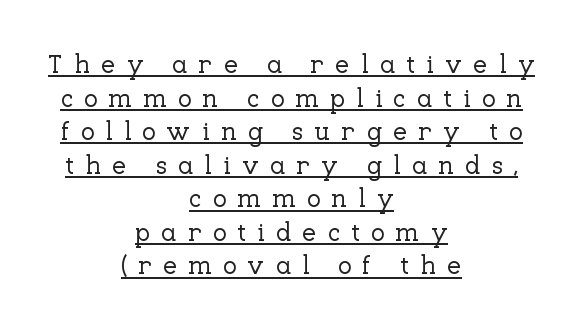
{"italic": "no", "underline": "yes", "align": "center", "line_spacing": "normal", "line_spacing_ratio": 1.29, "letter_spacing": "wide", "letter_spacing_em": 0.42, "glyph_px": 26}
